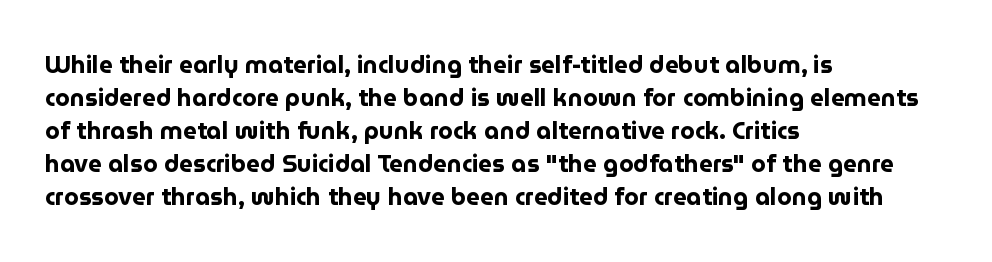
Q: Is the text bold? A: Yes.
Q: Is the text italic (slanted)? A: No, it is upright.
Q: Is the text underlined? A: No.
Q: How is the paragraph aligned? A: Left-aligned.
Q: Is the spacing between letters normal or unusually wide? A: Normal.
Q: Is the spacing between lines tight, normal or loose? A: Normal.
